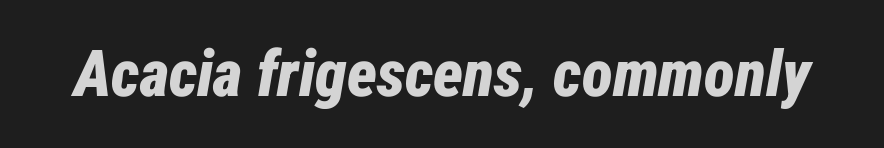
Looks like regular typesetting: each glyph gets only the width it needs. How are the letters spaced? Ordinarily, with no added tracking. The strip under each line holds only bare page. Weight check: bold — yes, fully. A typesetter would mark this as italic.
